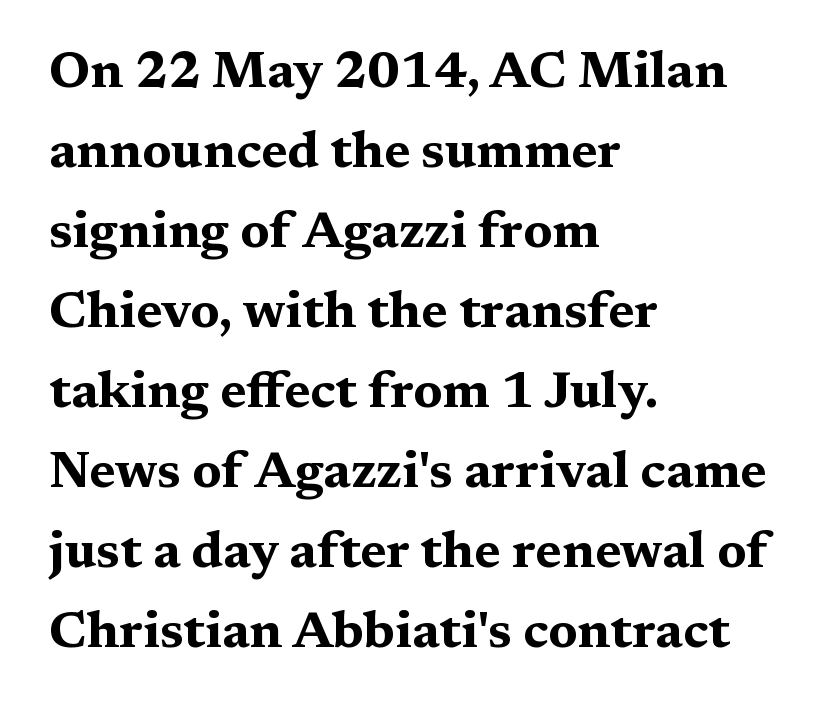
The rendering shows small feet on the letterforms — a serif design. The lines in this sample share a left origin and differ only in where they stop. You can tell it's not italic because the verticals are truly vertical. These words are printed bold, with thick strokes throughout. What's the leading like? Ordinary, nothing unusual. Plain, unruled lines of type.
